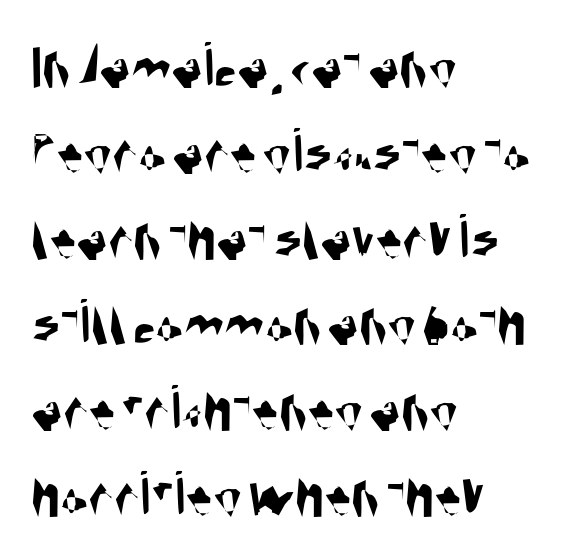
If you measured baseline to baseline, you'd find a middling distance. The lines are quadded left. Each letter keeps its own natural width here, so spacing adapts to shape. Does the type have serifs? No, each stem ends abruptly. No word sits above an underline.
